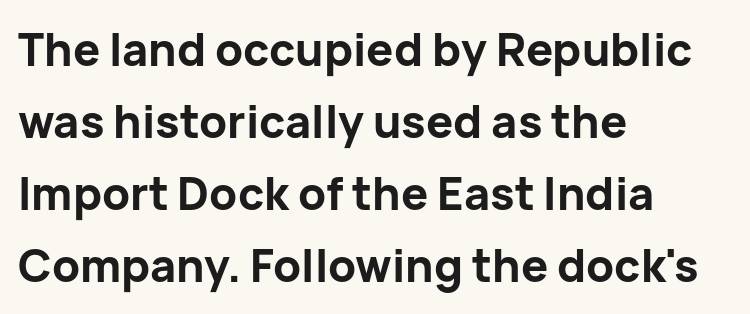
{"serif": "no", "italic": "no", "bold": "yes", "weight": "bold", "width": "normal", "stroke_contrast": "low", "x_height": "medium", "monospaced": "no", "underline": "no", "align": "left", "line_spacing": "normal", "line_spacing_ratio": 1.6, "letter_spacing": "normal", "letter_spacing_em": 0.0, "glyph_px": 45}
